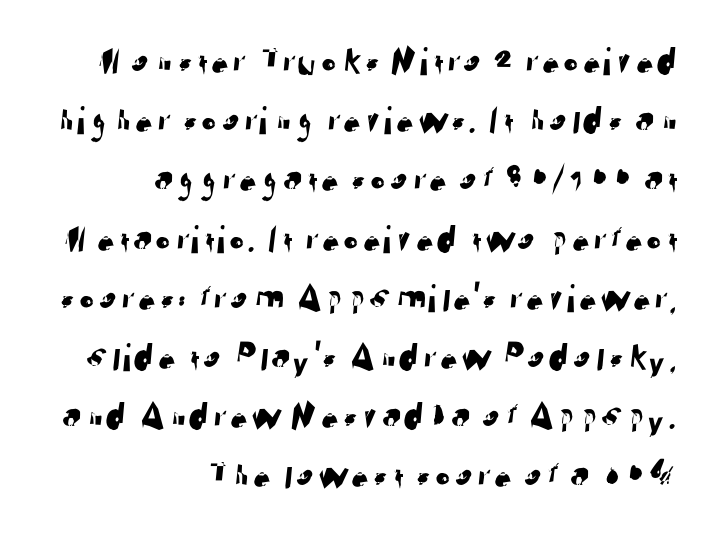
{"serif": "no", "width": "normal", "stroke_contrast": "low", "x_height": "medium", "monospaced": "no", "underline": "no", "align": "right", "line_spacing": "normal", "line_spacing_ratio": 1.48, "letter_spacing": "normal", "letter_spacing_em": 0.0, "glyph_px": 40}
